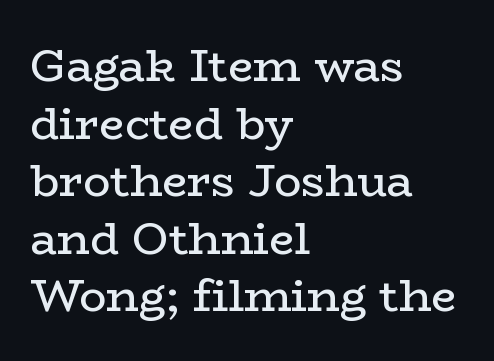
Q: Is the text bold? A: No.
Q: Is the text italic (slanted)? A: No, it is upright.
Q: Is the typeface a serif or a sans-serif typeface? A: Serif.
Q: Is the text underlined? A: No.
Q: How is the paragraph aligned? A: Left-aligned.
Q: Is the spacing between letters normal or unusually wide? A: Normal.
Q: Is the spacing between lines tight, normal or loose? A: Normal.
Q: Width (condensed, normal, or wide)? A: Wide.
Q: Stroke contrast? A: Low.
Q: x-height? A: Medium.
Q: Monospaced? A: No.
